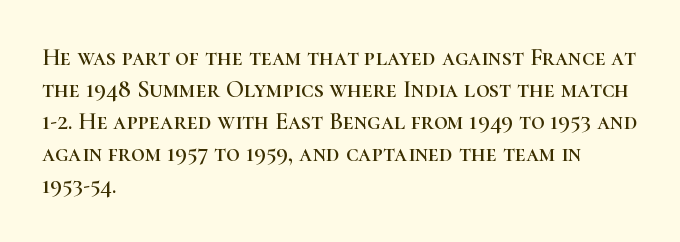
The image shows 24 px text type, upright; set left-aligned, normal line spacing (1.33x), normal letter spacing, not underlined.
